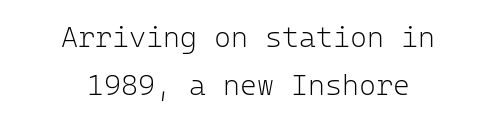
Q: Is the text bold? A: No.
Q: Is the text italic (slanted)? A: No, it is upright.
Q: Is the typeface a serif or a sans-serif typeface? A: Sans-serif.
Q: Is the text underlined? A: No.
Q: How is the paragraph aligned? A: Centered.
Q: Is the spacing between letters normal or unusually wide? A: Normal.
Q: Is the spacing between lines tight, normal or loose? A: Normal.
Q: Width (condensed, normal, or wide)? A: Normal.
Q: Stroke contrast? A: Low.
Q: x-height? A: Medium.
Q: Monospaced? A: Yes.
